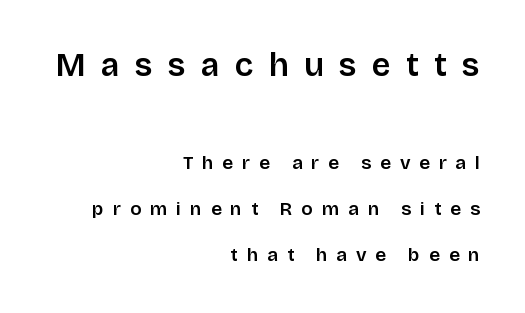
Q: Is the text bold? A: Semi-bold.
Q: Is the text italic (slanted)? A: No, it is upright.
Q: Is the typeface a serif or a sans-serif typeface? A: Sans-serif.
Q: Is the text underlined? A: No.
Q: How is the paragraph aligned? A: Right-aligned.
Q: Is the spacing between letters normal or unusually wide? A: Unusually wide.
Q: Is the spacing between lines tight, normal or loose? A: Loose.
Q: Which block of text is set in a larger size, the first (top) or the second (bottom)? A: The first (top) one.
Q: Width (condensed, normal, or wide)? A: Normal.
Q: Stroke contrast? A: Low.
Q: x-height? A: Large.
Q: Monospaced? A: No.
